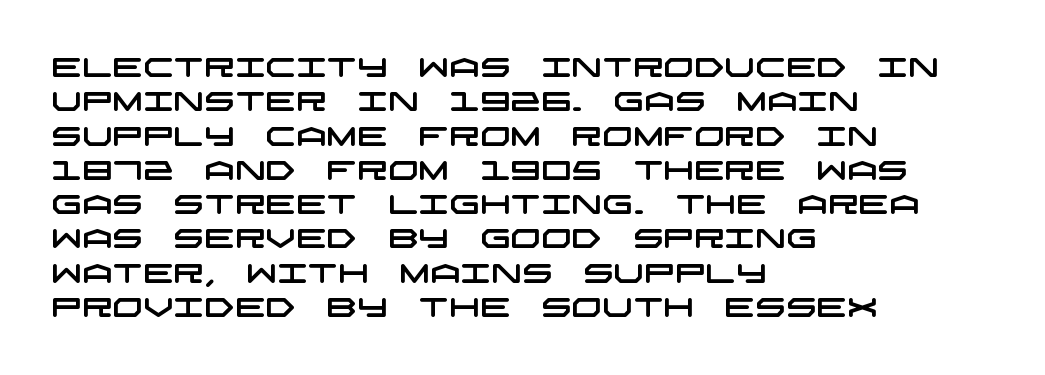
Any mark beneath the type? The region is blank. Horizontal bands of white between lines are of average thickness. The line texture is even and compact thanks to regular tracking. Every row of glyphs begins at an identical x-position on the left.
